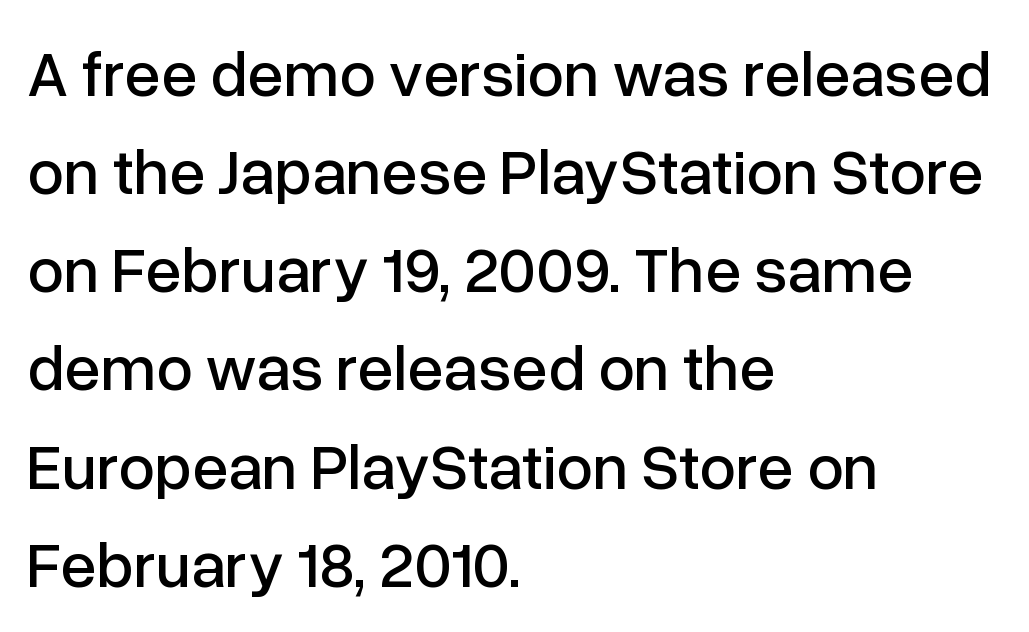
{"serif": "no", "italic": "no", "width": "normal", "stroke_contrast": "low", "x_height": "medium", "monospaced": "no", "underline": "no", "align": "left", "line_spacing": "normal", "line_spacing_ratio": 1.51, "letter_spacing": "normal", "letter_spacing_em": 0.0, "glyph_px": 65}
